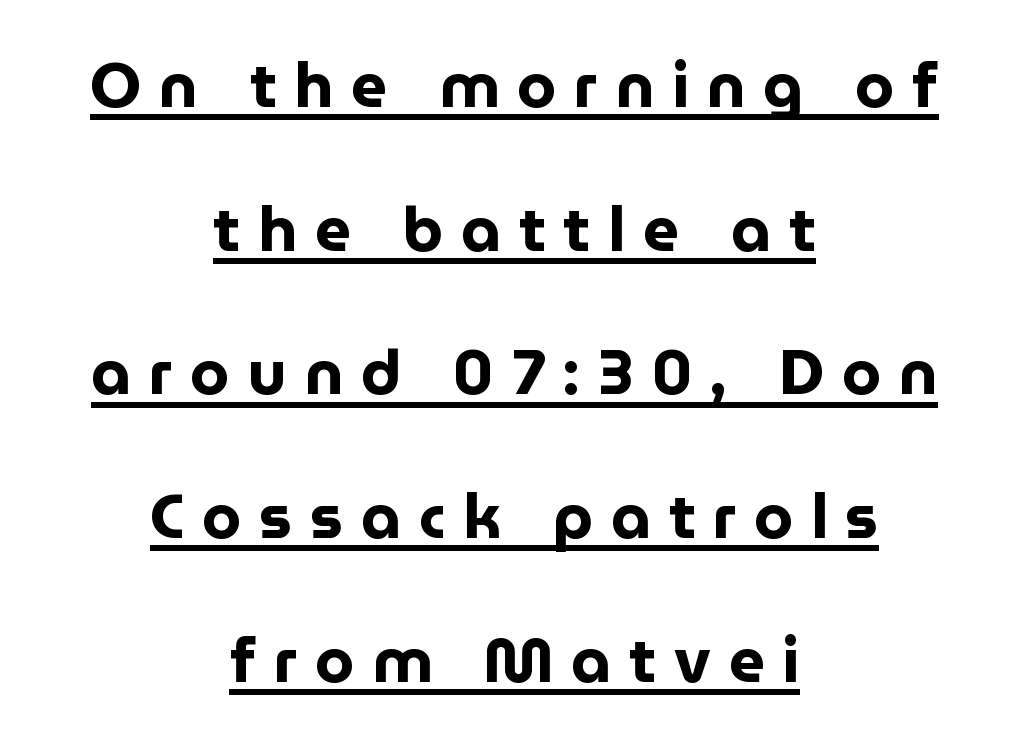
Q: Is the text bold? A: Yes.
Q: Is the text italic (slanted)? A: No, it is upright.
Q: Is the typeface a serif or a sans-serif typeface? A: Sans-serif.
Q: Is the text underlined? A: Yes.
Q: How is the paragraph aligned? A: Centered.
Q: Is the spacing between letters normal or unusually wide? A: Unusually wide.
Q: Is the spacing between lines tight, normal or loose? A: Loose.
Q: Width (condensed, normal, or wide)? A: Normal.
Q: Stroke contrast? A: Low.
Q: x-height? A: Medium.
Q: Monospaced? A: No.
